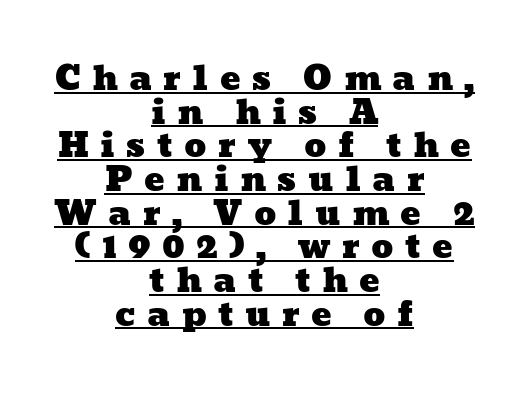
{"width": "wide", "stroke_contrast": "low", "x_height": "medium", "monospaced": "no", "underline": "yes", "align": "center", "line_spacing": "tight", "line_spacing_ratio": 0.99, "letter_spacing": "wide", "letter_spacing_em": 0.33, "glyph_px": 34}
